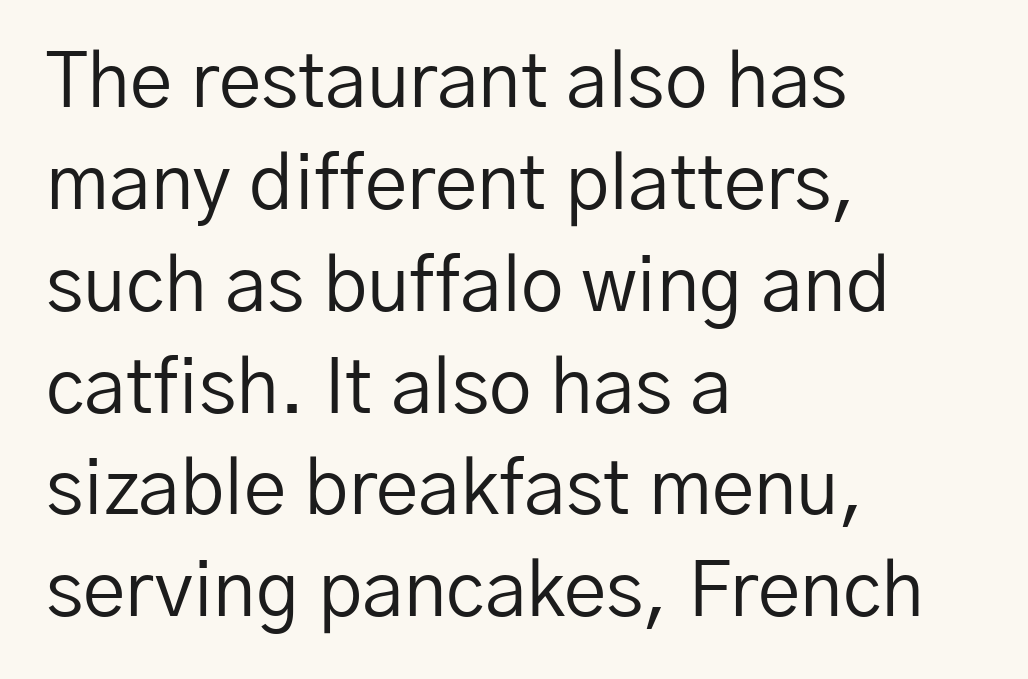
{"serif": "no", "italic": "no", "bold": "no", "weight": "regular", "width": "normal", "stroke_contrast": "low", "x_height": "medium", "monospaced": "no", "underline": "no", "align": "left", "line_spacing": "normal", "line_spacing_ratio": 1.34, "letter_spacing": "normal", "letter_spacing_em": 0.0, "glyph_px": 76}
